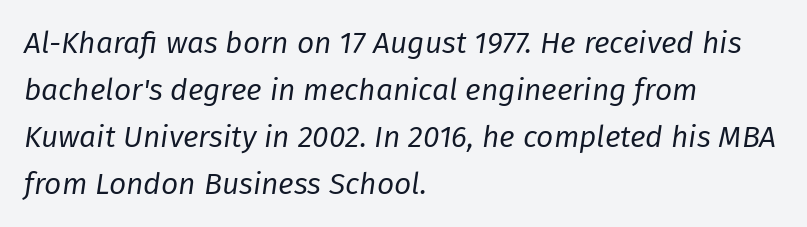
Q: Is the text bold? A: No.
Q: Is the text italic (slanted)? A: Yes, it leans right by about 8 degrees.
Q: Is the text underlined? A: No.
Q: How is the paragraph aligned? A: Left-aligned.
Q: Is the spacing between letters normal or unusually wide? A: Normal.
Q: Is the spacing between lines tight, normal or loose? A: Normal.
Q: Width (condensed, normal, or wide)? A: Normal.
Q: Stroke contrast? A: Low.
Q: x-height? A: Medium.
Q: Monospaced? A: No.
